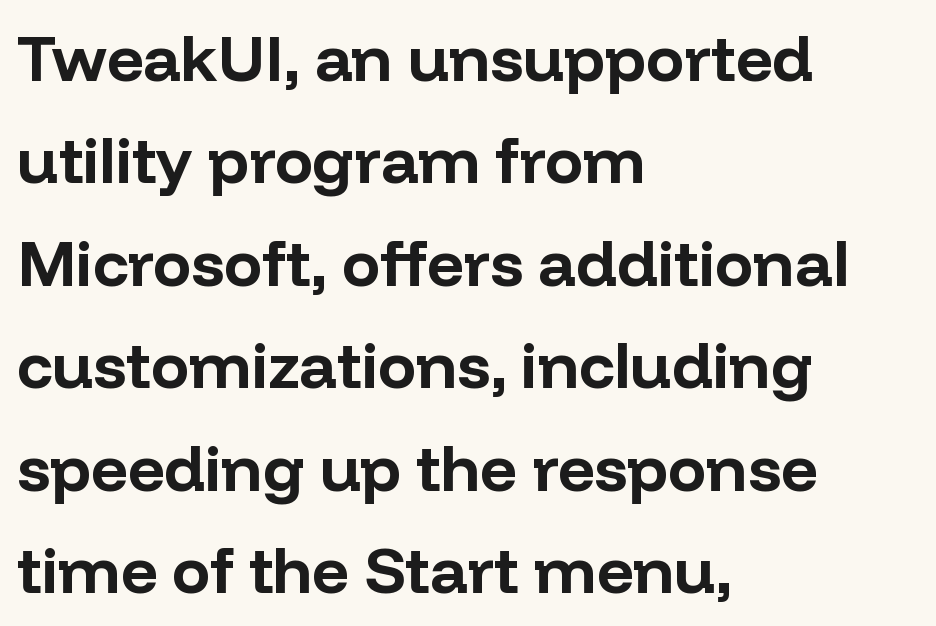
{"serif": "no", "italic": "no", "bold": "yes", "weight": "bold", "width": "normal", "stroke_contrast": "low", "x_height": "medium", "monospaced": "no", "underline": "no", "align": "left", "line_spacing": "normal", "line_spacing_ratio": 1.6, "letter_spacing": "normal", "letter_spacing_em": 0.0, "glyph_px": 64}
